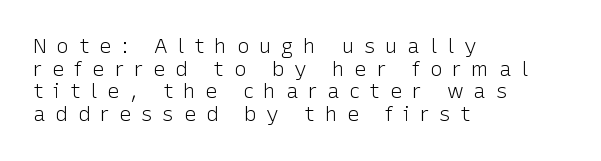
The image shows 21 px text type, upright; set left-aligned, tight line spacing (1.08x), unusually wide letter spacing (+0.46 em), not underlined.
